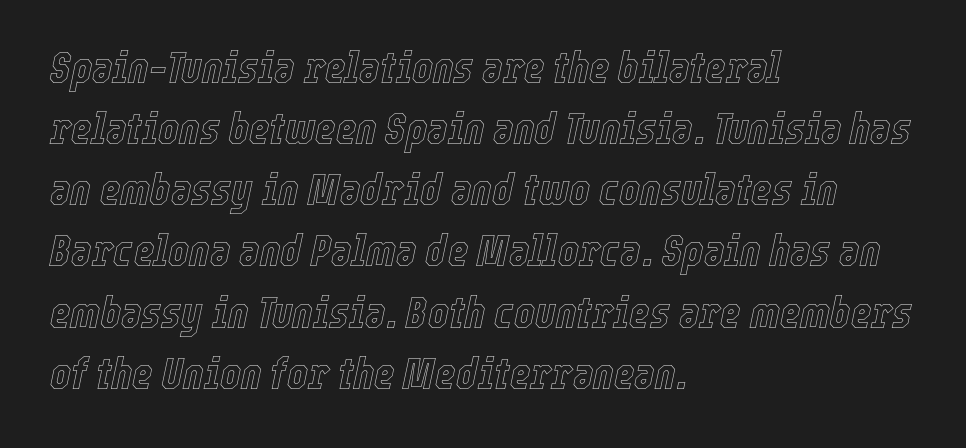
{"italic": "yes", "lean": "right", "slant_degrees": 12, "width": "condensed", "x_height": "medium", "monospaced": "no", "underline": "no", "align": "left", "line_spacing": "normal", "line_spacing_ratio": 1.39, "letter_spacing": "normal", "letter_spacing_em": 0.0, "glyph_px": 44}
